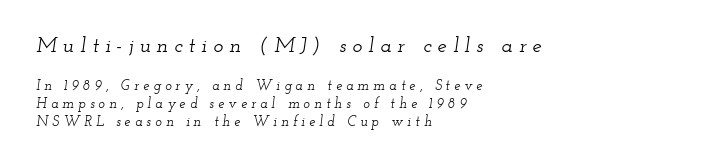
Of the two passages, the one on top uses the larger point size. The gap between lines stays unmarked. One glance says typical: line gaps are just what's usual. The lines in this sample share a left origin and differ only in where they stop. Italic? Definitely — the glyphs are oblique.
